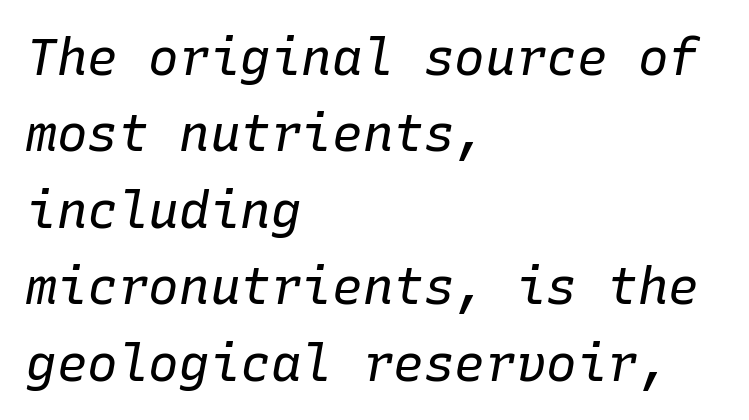
The image shows 51 px regular-weight type, italic (leaning right), monospaced; set left-aligned, normal line spacing (1.5x), normal letter spacing, not underlined; low stroke contrast and a medium x-height.
